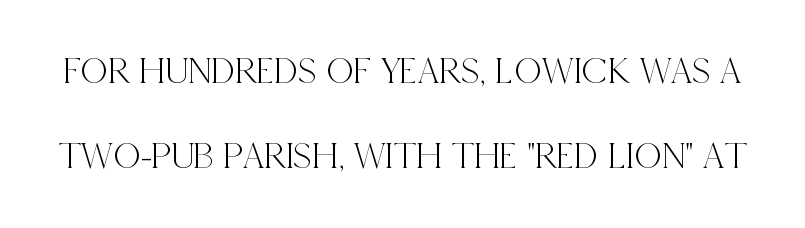
Serifs: yes, visible at the terminals of the letterforms. The passage shown is typed in a proportional face where columns would drift. Glance below the letters and you will spot only blank space. A typesetter would mark this as roman, not italic.
